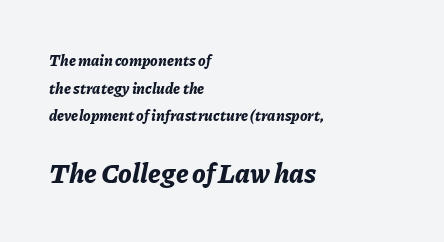
Q: Is the text bold? A: Yes.
Q: Is the text italic (slanted)? A: Yes, it leans right by about 11 degrees.
Q: Is the text underlined? A: No.
Q: How is the paragraph aligned? A: Left-aligned.
Q: Is the spacing between letters normal or unusually wide? A: Normal.
Q: Which block of text is set in a larger size, the first (top) or the second (bottom)? A: The second (bottom) one.
